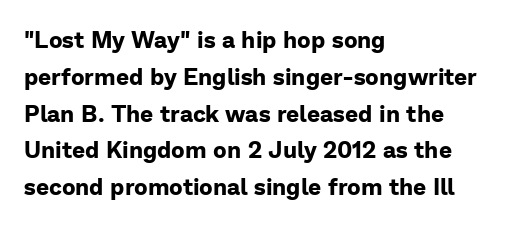
{"italic": "no", "bold": "yes", "underline": "no", "align": "left", "line_spacing": "normal", "line_spacing_ratio": 1.6, "letter_spacing": "normal", "letter_spacing_em": 0.0, "glyph_px": 23}
